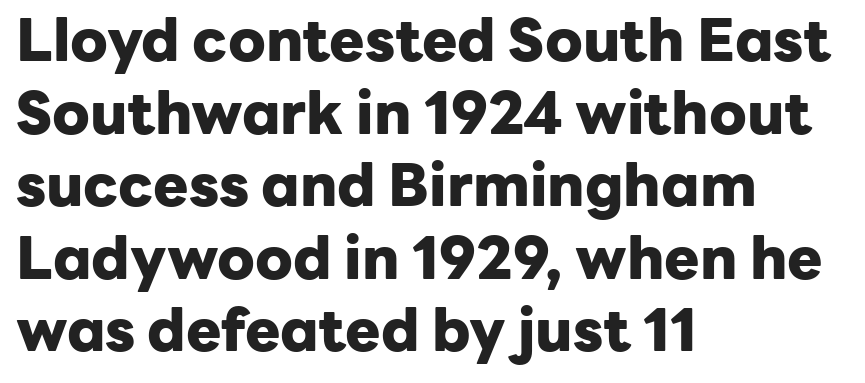
The paragraph shown leans on its left margin. The letterforms sit shoulder to shoulder at normal distance. Each glyph is drawn with heavy, bold strokes. The lettering holds an erect, upright posture throughout. Anything drawn beneath the words? Only blank space. Stroke terminals: plain, sans-serif.
